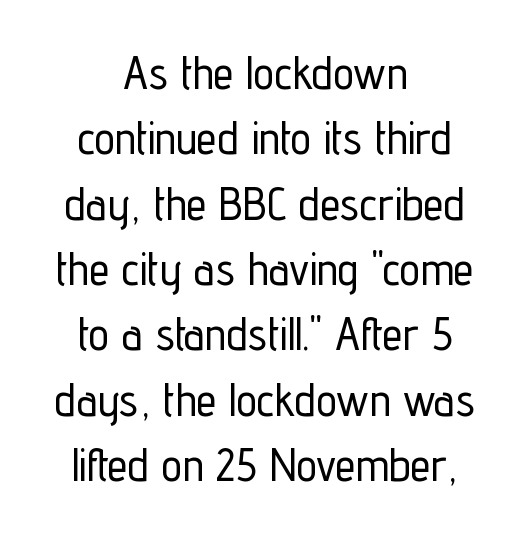
Q: Is the text italic (slanted)? A: No, it is upright.
Q: Is the typeface a serif or a sans-serif typeface? A: Sans-serif.
Q: Is the text underlined? A: No.
Q: How is the paragraph aligned? A: Centered.
Q: Is the spacing between letters normal or unusually wide? A: Normal.
Q: Is the spacing between lines tight, normal or loose? A: Normal.
Q: Width (condensed, normal, or wide)? A: Condensed.
Q: Stroke contrast? A: Low.
Q: x-height? A: Medium.
Q: Monospaced? A: No.
